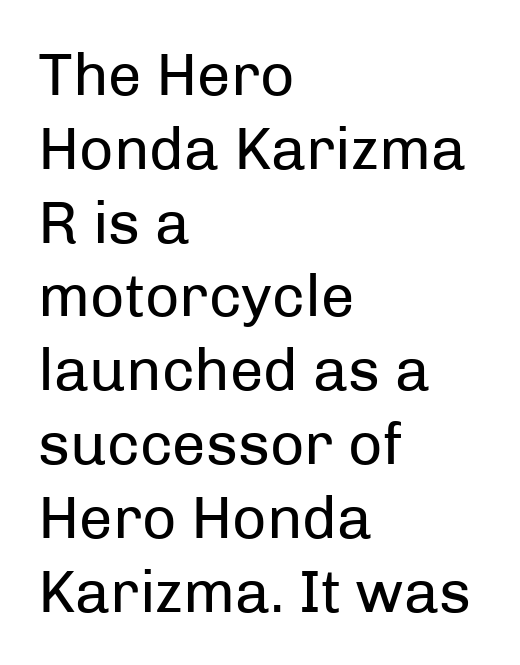
Q: Is the text bold? A: No.
Q: Is the text italic (slanted)? A: No, it is upright.
Q: Is the typeface a serif or a sans-serif typeface? A: Sans-serif.
Q: Is the text underlined? A: No.
Q: How is the paragraph aligned? A: Left-aligned.
Q: Is the spacing between letters normal or unusually wide? A: Normal.
Q: Width (condensed, normal, or wide)? A: Normal.
Q: Stroke contrast? A: Low.
Q: x-height? A: Medium.
Q: Monospaced? A: No.
